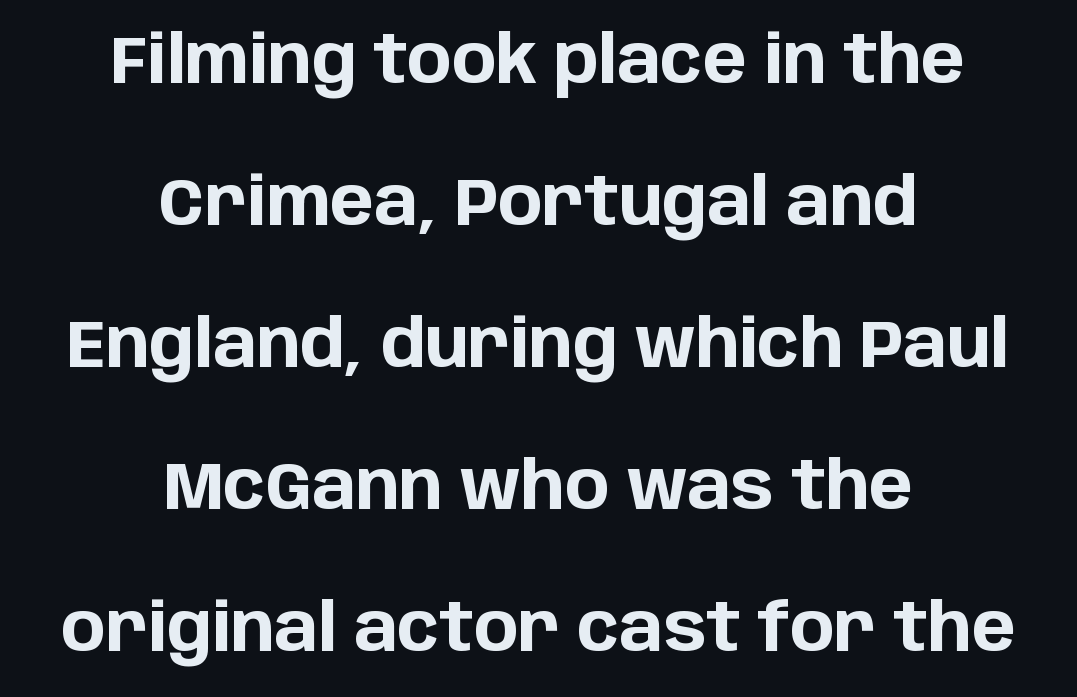
A roman cut, with each character standing at attention. Anything drawn beneath the words? Only blank space. Observe the ordinary spacing: letters are neighbours, not strangers. You could fit nearly another row in the gap between these rows. Neither beginnings nor endings align; midpoints do. Heft: maximum for text — a bold.
